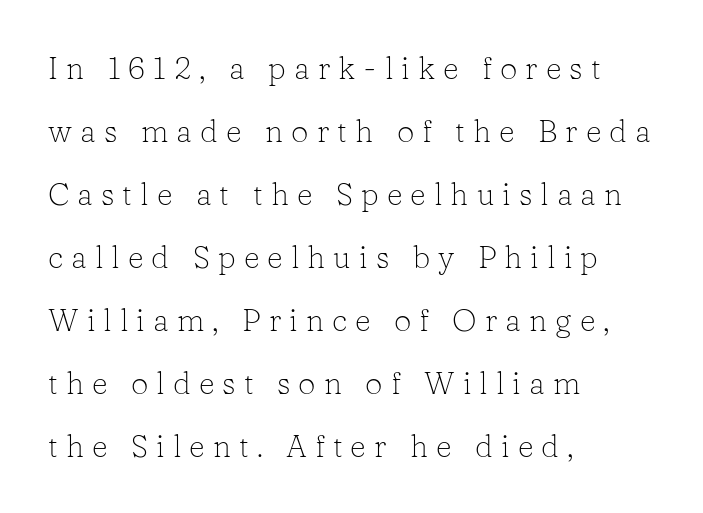
Posture: upright roman. Whoever set this chose breathing room over compactness in the vertical rhythm. Is the stroke heavy? The answer is a plain regular-or-lighter. The compositor pushed each line to the left boundary. Decoration check: the copy has no underline.
